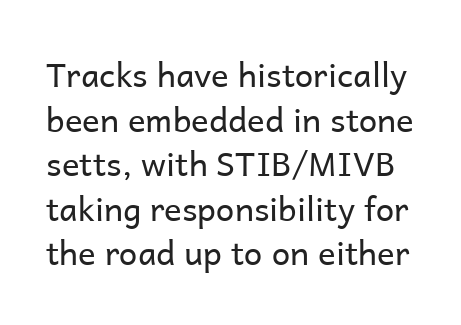
The image shows 33 px regular-weight sans-serif type, upright; set normal line spacing (1.35x), normal letter spacing, not underlined; low stroke contrast and a medium x-height.
